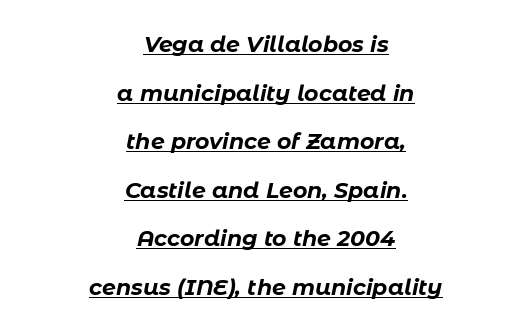
{"italic": "yes", "lean": "right", "slant_degrees": 11, "bold": "yes", "underline": "yes", "align": "center", "line_spacing": "loose", "line_spacing_ratio": 2.21, "letter_spacing": "normal", "letter_spacing_em": 0.0, "glyph_px": 22}
